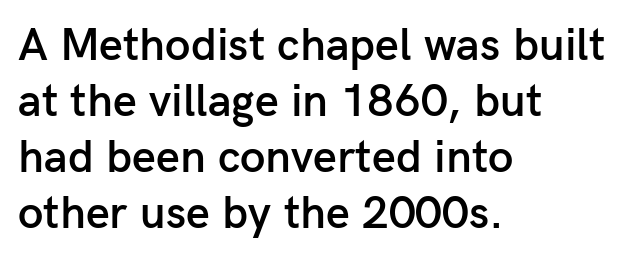
{"serif": "no", "italic": "no", "bold": "semi", "weight": "semibold", "width": "normal", "stroke_contrast": "low", "x_height": "medium", "monospaced": "no", "underline": "no", "align": "left", "line_spacing_ratio": 1.22, "letter_spacing": "normal", "letter_spacing_em": 0.0, "glyph_px": 46}
